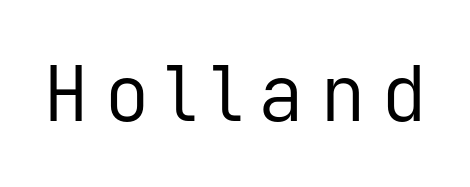
Stroke thickness stays within the range of a standard reading face or lighter. The passage shown is typed in a monospace face where columns stay perfectly aligned. In terms of letterform style, serifs are entirely absent. Decoration check: the copy has no underline. Tracking value appears strongly positive — letters spread wide.
